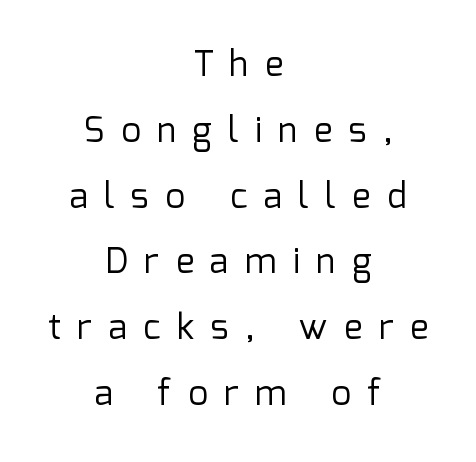
Q: Is the text bold? A: No.
Q: Is the text italic (slanted)? A: No, it is upright.
Q: Is the typeface a serif or a sans-serif typeface? A: Sans-serif.
Q: Is the text underlined? A: No.
Q: How is the paragraph aligned? A: Centered.
Q: Is the spacing between letters normal or unusually wide? A: Unusually wide.
Q: Width (condensed, normal, or wide)? A: Normal.
Q: Stroke contrast? A: Low.
Q: x-height? A: Medium.
Q: Monospaced? A: No.
